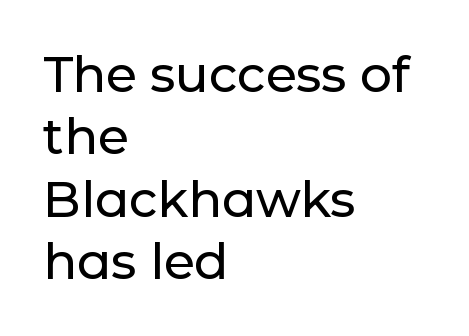
{"serif": "no", "italic": "no", "width": "normal", "stroke_contrast": "low", "x_height": "medium", "monospaced": "no", "underline": "no", "align": "left", "line_spacing": "normal", "line_spacing_ratio": 1.25, "letter_spacing": "normal", "letter_spacing_em": 0.0, "glyph_px": 50}
